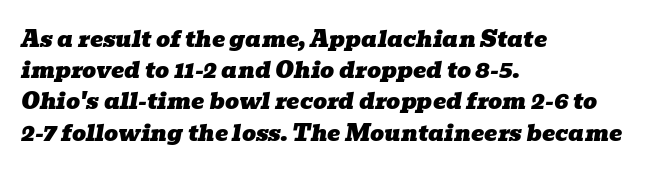
The image shows 22 px text type, italic (leaning right); set left-aligned, normal line spacing (1.42x), normal letter spacing, not underlined.
